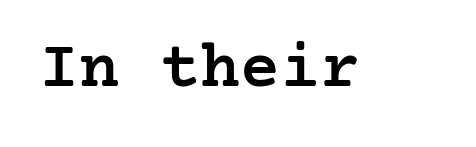
The image shows 67 px semibold serif type, upright; set normal letter spacing, not underlined; low stroke contrast and a medium x-height.
